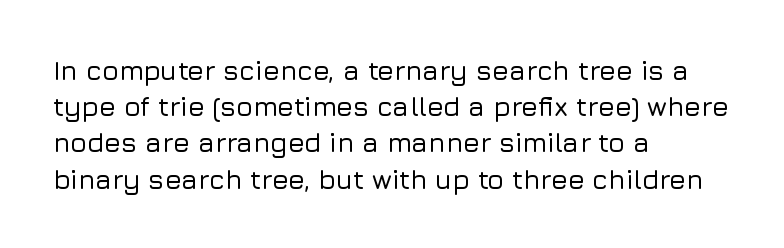
Q: Is the text italic (slanted)? A: No, it is upright.
Q: Is the text underlined? A: No.
Q: How is the paragraph aligned? A: Left-aligned.
Q: Is the spacing between letters normal or unusually wide? A: Normal.
Q: Is the spacing between lines tight, normal or loose? A: Normal.
